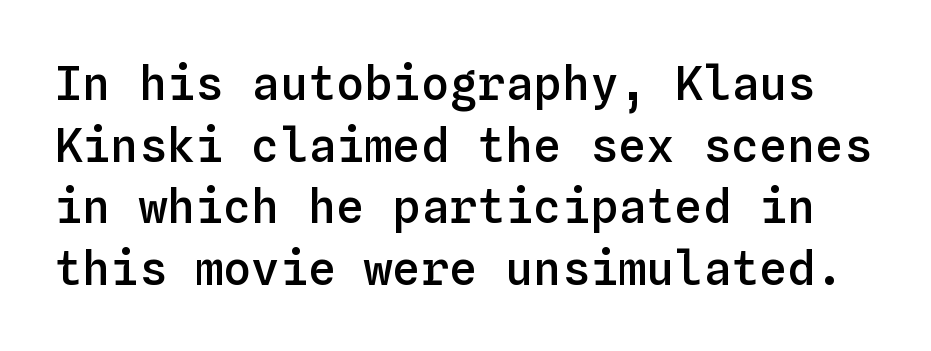
{"italic": "no", "bold": "semi", "weight": "semibold", "width": "normal", "stroke_contrast": "low", "x_height": "medium", "monospaced": "yes", "underline": "no", "line_spacing": "normal", "line_spacing_ratio": 1.31, "letter_spacing": "normal", "letter_spacing_em": 0.0, "glyph_px": 47}
